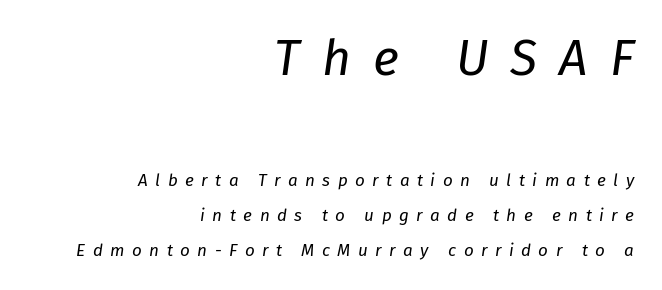
Spacing verdict: proportional, widths tailored to each character. The strip under each line holds only bare page. A typesetter would call this leading open, well beyond the default. The horizontal fit of the characters is loose and conspicuously gappy. It's the slanting kind of type. Which of the two is more prominent by size? The first, at the top.
